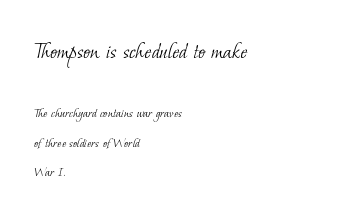
{"bold": "no", "underline": "no", "align": "left", "line_spacing": "loose", "line_spacing_ratio": 2.09, "letter_spacing": "normal", "letter_spacing_em": 0.0, "larger_block": "first", "size_ratio": 1.71, "glyph_px": 24}
